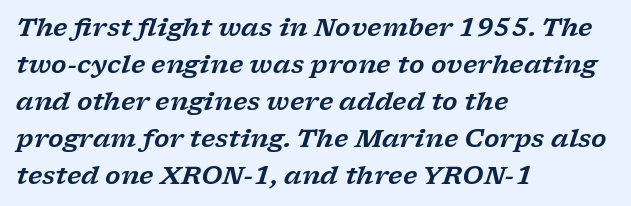
Q: Is the text italic (slanted)? A: Yes, it leans right by about 17 degrees.
Q: Is the text underlined? A: No.
Q: How is the paragraph aligned? A: Left-aligned.
Q: Is the spacing between letters normal or unusually wide? A: Normal.
Q: Is the spacing between lines tight, normal or loose? A: Normal.
